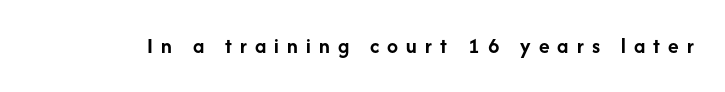
The image shows 22 px bold type, upright; set unusually wide letter spacing (+0.37 em), not underlined.
